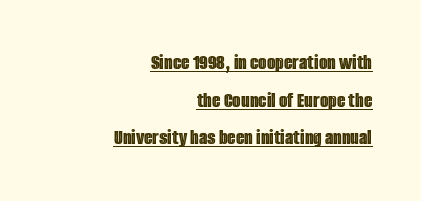
{"italic": "no", "underline": "yes", "align": "right", "line_spacing_ratio": 1.71, "letter_spacing": "normal", "letter_spacing_em": 0.0, "glyph_px": 22}
